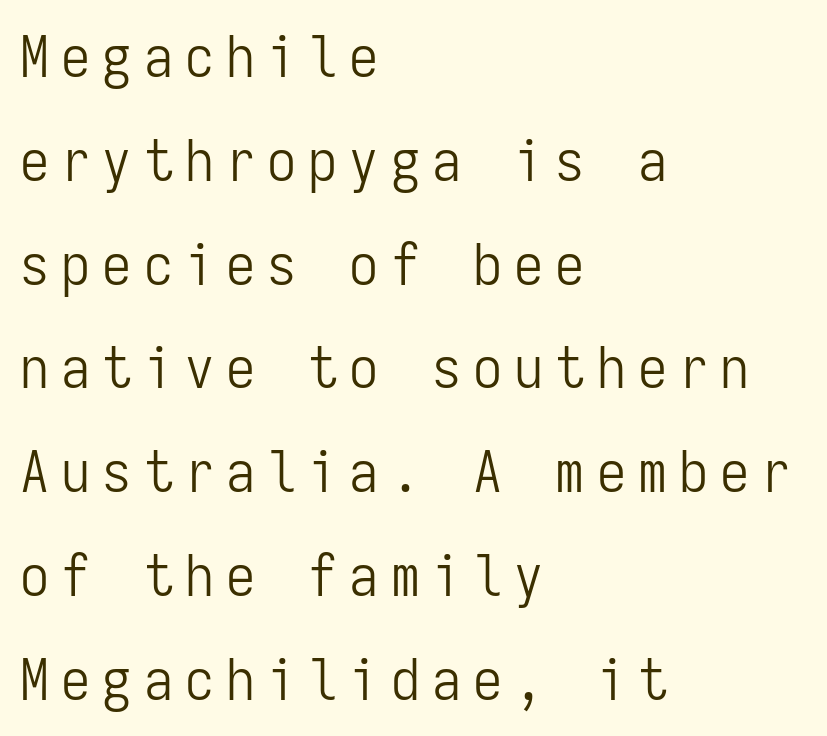
The image shows 58 px light, condensed sans-serif type, upright, monospaced; set left-aligned, line spacing 1.79x, unusually wide letter spacing (+0.21 em), not underlined; low stroke contrast and a medium x-height.
